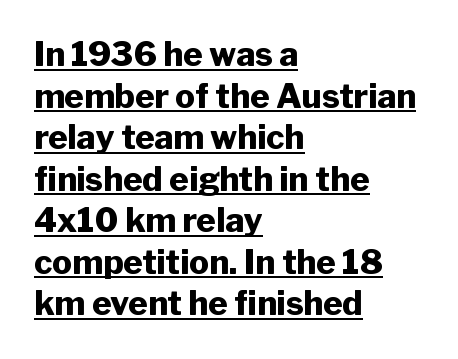
When letters stand straight like this, we call the style roman or upright. Left-aligned paragraph, ragged on the right. The rendering uses a moderate line-height, typical for paragraphs. The face used here is proportionally spaced, like ordinary book or web type. Letterform terminals end flat and unadorned throughout the passage.
